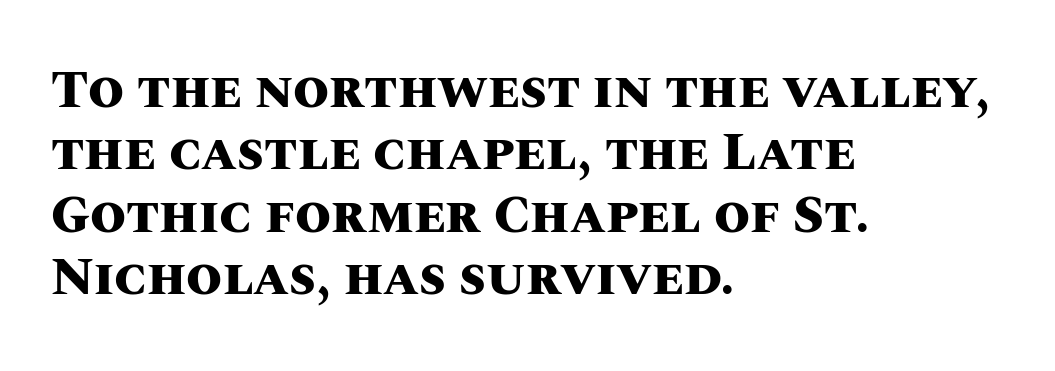
The image shows 52 px heavy type, upright; set left-aligned, line spacing 1.2x, normal letter spacing, not underlined; medium stroke contrast and a large x-height.
